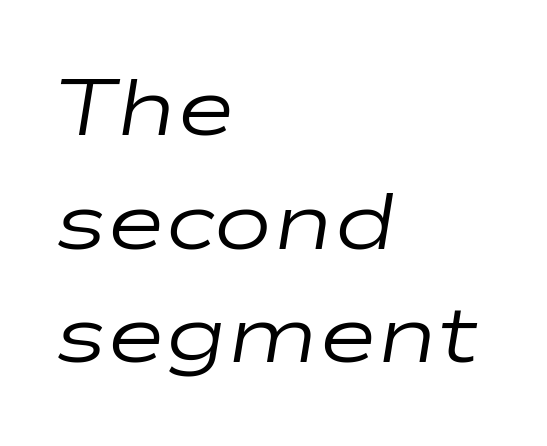
The image shows 80 px regular-weight, wide type, italic (leaning right); set left-aligned, normal line spacing (1.42x), normal letter spacing, not underlined; low stroke contrast and a medium x-height.
